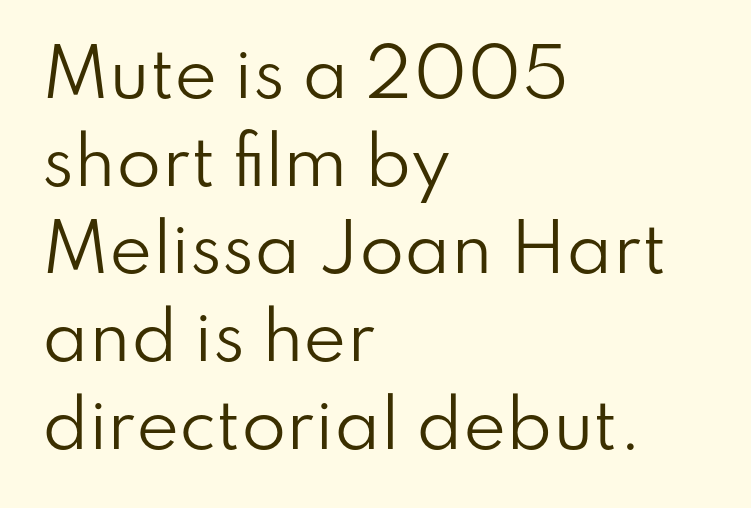
{"serif": "no", "italic": "no", "bold": "no", "weight": "regular", "width": "normal", "stroke_contrast": "low", "x_height": "small", "monospaced": "no", "underline": "no", "align": "left", "line_spacing": "normal", "line_spacing_ratio": 1.35, "letter_spacing": "normal", "letter_spacing_em": 0.0, "glyph_px": 65}
